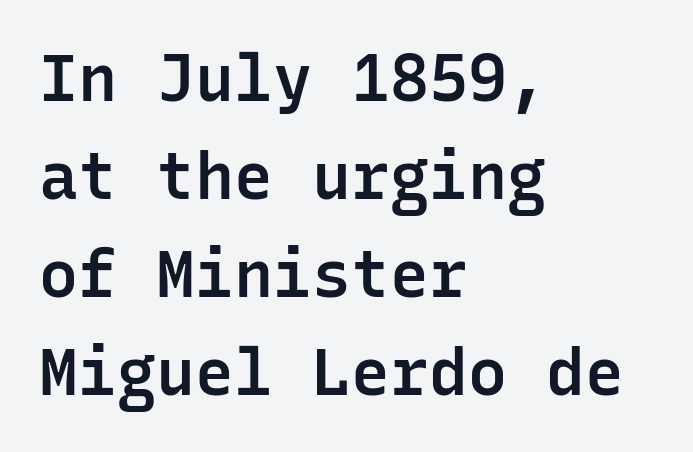
Q: Is the text bold? A: Semi-bold.
Q: Is the text italic (slanted)? A: No, it is upright.
Q: Is the typeface a serif or a sans-serif typeface? A: Sans-serif.
Q: Is the text underlined? A: No.
Q: How is the paragraph aligned? A: Left-aligned.
Q: Is the spacing between letters normal or unusually wide? A: Normal.
Q: Is the spacing between lines tight, normal or loose? A: Normal.
Q: Width (condensed, normal, or wide)? A: Normal.
Q: Stroke contrast? A: Low.
Q: x-height? A: Medium.
Q: Monospaced? A: Yes.
